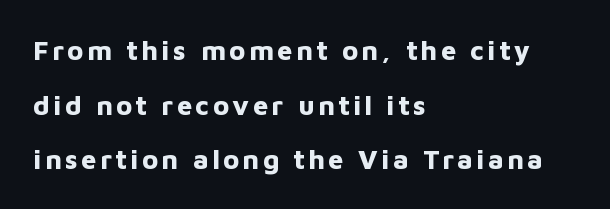
The image shows 27 px bold type, upright; set left-aligned, loose line spacing (2.02x), not underlined.
